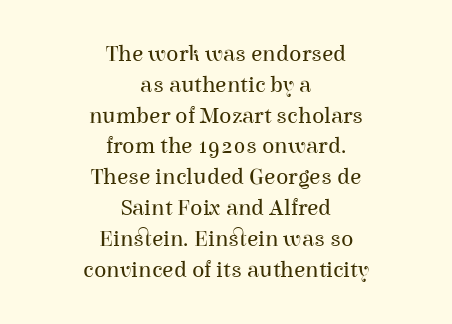
{"italic": "no", "bold": "no", "underline": "no", "align": "center", "line_spacing": "normal", "line_spacing_ratio": 1.34, "letter_spacing": "normal", "letter_spacing_em": 0.0, "glyph_px": 23}
